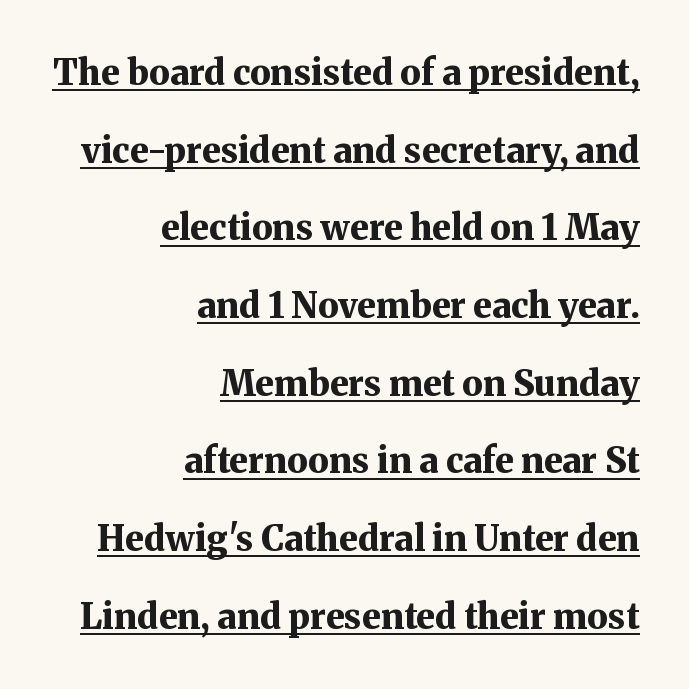
Q: Is the text bold? A: Yes.
Q: Is the text italic (slanted)? A: No, it is upright.
Q: Is the typeface a serif or a sans-serif typeface? A: Serif.
Q: Is the text underlined? A: Yes.
Q: How is the paragraph aligned? A: Right-aligned.
Q: Is the spacing between letters normal or unusually wide? A: Normal.
Q: Is the spacing between lines tight, normal or loose? A: Loose.
Q: Width (condensed, normal, or wide)? A: Normal.
Q: Stroke contrast? A: Medium.
Q: x-height? A: Medium.
Q: Monospaced? A: No.
